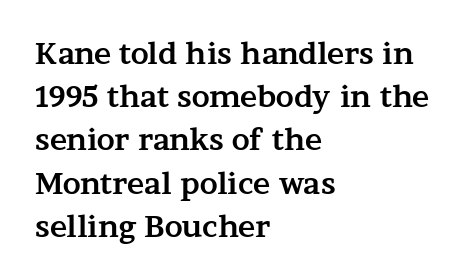
{"serif": "yes", "italic": "no", "bold": "yes", "weight": "bold", "width": "wide", "stroke_contrast": "medium", "x_height": "medium", "monospaced": "no", "underline": "no", "align": "left", "line_spacing": "normal", "line_spacing_ratio": 1.49, "letter_spacing": "normal", "letter_spacing_em": 0.0, "glyph_px": 29}
